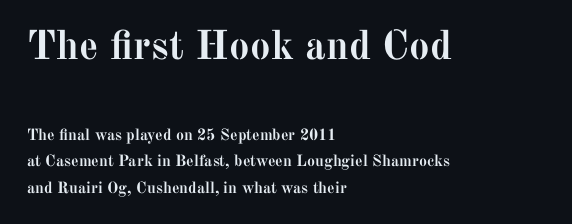
The image shows 41 px semibold serif type, upright; set left-aligned, normal line spacing (1.64x), normal letter spacing, not underlined; the first (top) block is 2.56x larger; medium stroke contrast and a medium x-height.
